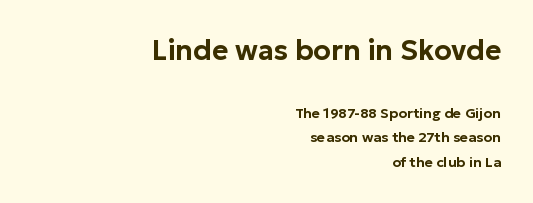
The image shows 28 px sans-serif type, upright; set right-aligned, line spacing 1.76x, normal letter spacing, not underlined; the first (top) block is 2.0x larger; low stroke contrast and a medium x-height.
